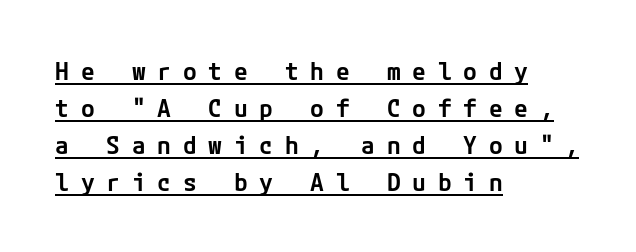
Is there any slant? The stems are plumb. Inter-character spacing is expanded well beyond the font's built-in metrics. This is the in-between weight designers call semibold or demi. Alignment: flush left. Leading matches the norm, producing a regular column.
